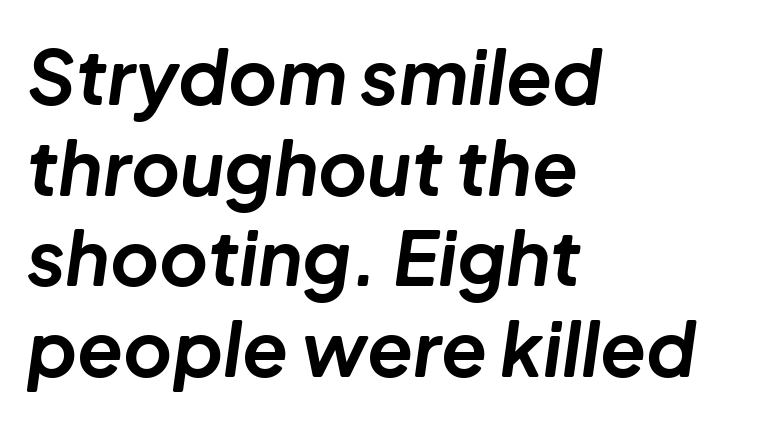
{"italic": "yes", "lean": "right", "slant_degrees": 8, "bold": "yes", "weight": "bold", "width": "normal", "stroke_contrast": "low", "x_height": "medium", "monospaced": "no", "underline": "no", "align": "left", "line_spacing_ratio": 1.21, "letter_spacing": "normal", "letter_spacing_em": 0.0, "glyph_px": 75}
